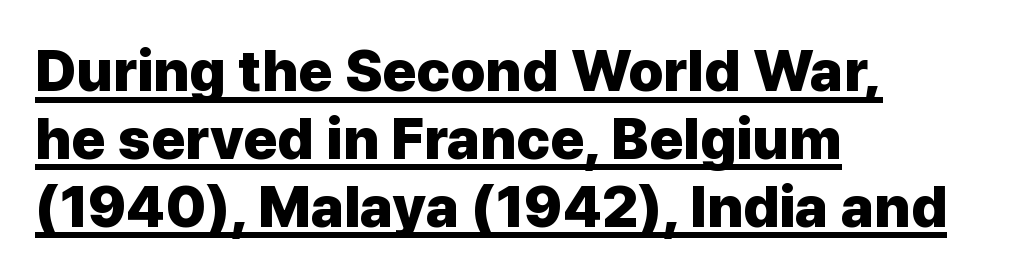
{"serif": "no", "italic": "no", "bold": "yes", "weight": "heavy", "width": "normal", "stroke_contrast": "low", "x_height": "medium", "monospaced": "no", "underline": "yes", "align": "left", "line_spacing_ratio": 1.17, "letter_spacing": "normal", "letter_spacing_em": 0.0, "glyph_px": 58}
